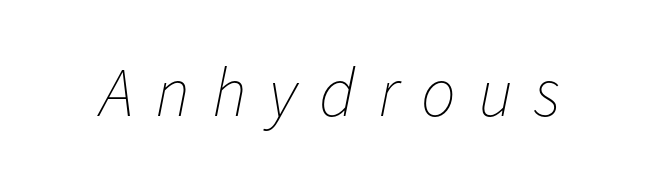
{"italic": "yes", "lean": "right", "slant_degrees": 11, "bold": "no", "weight": "thin", "width": "normal", "stroke_contrast": "low", "x_height": "medium", "monospaced": "no", "underline": "no", "letter_spacing": "wide", "letter_spacing_em": 0.32, "glyph_px": 69}
